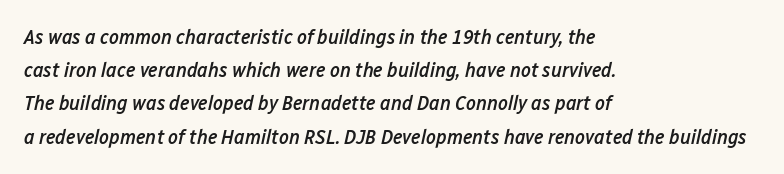
{"italic": "yes", "lean": "right", "slant_degrees": 12, "bold": "semi", "underline": "no", "align": "left", "line_spacing": "normal", "line_spacing_ratio": 1.58, "letter_spacing": "normal", "letter_spacing_em": 0.0, "glyph_px": 21}
